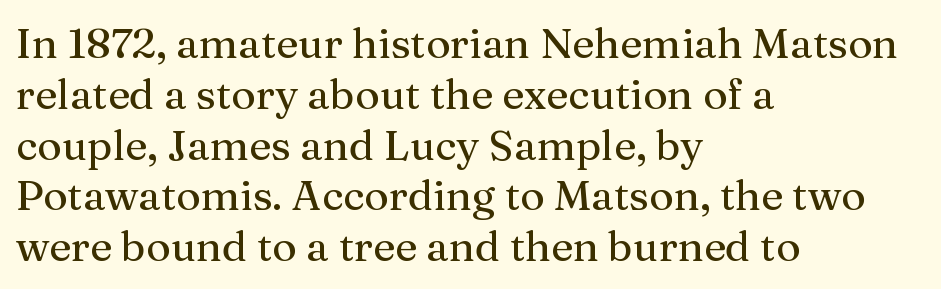
{"serif": "yes", "italic": "no", "width": "normal", "stroke_contrast": "medium", "x_height": "medium", "monospaced": "no", "underline": "no", "align": "left", "line_spacing_ratio": 1.21, "letter_spacing": "normal", "letter_spacing_em": 0.0, "glyph_px": 42}
